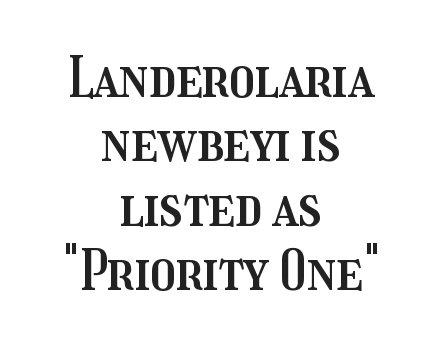
Q: Is the text italic (slanted)? A: No, it is upright.
Q: Is the text underlined? A: No.
Q: How is the paragraph aligned? A: Centered.
Q: Is the spacing between letters normal or unusually wide? A: Normal.
Q: Is the spacing between lines tight, normal or loose? A: Tight.
Q: Width (condensed, normal, or wide)? A: Condensed.
Q: Stroke contrast? A: Medium.
Q: x-height? A: Medium.
Q: Monospaced? A: No.
